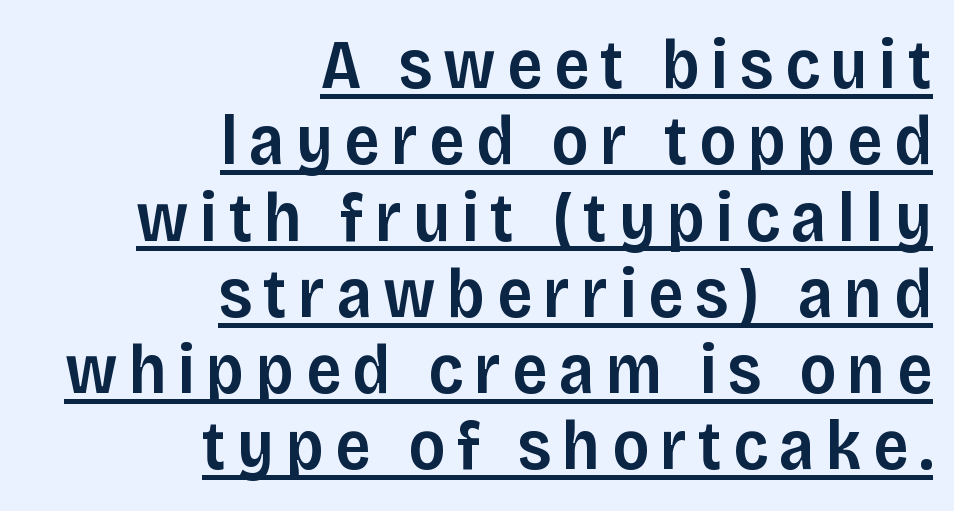
Horizontal alignment here is rightward, an uncommon choice for prose. Look at the bottom of the vertical strokes: they stop flat, with no serifs. The leading is snug, giving the passage a crowded texture. Notice the strokes are somewhat thickened but not fully heavy: this is a semibold.
